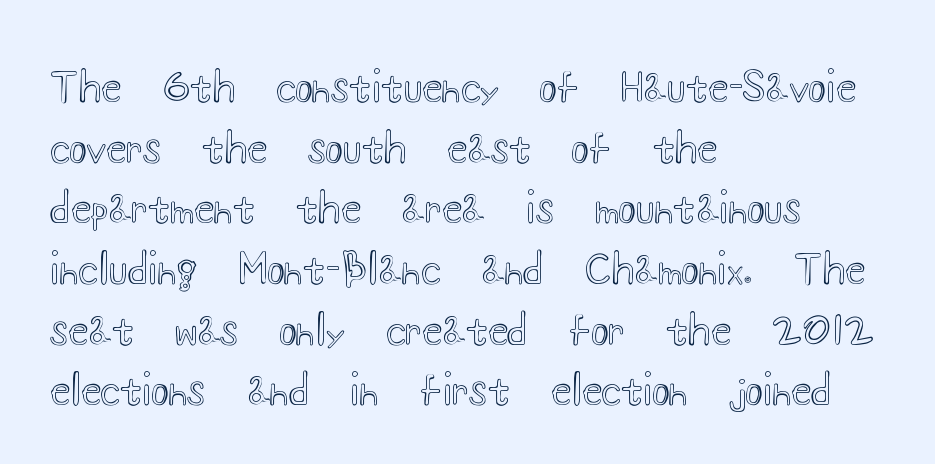
This sample uses an upright cut, with every glyph sitting square on the baseline. Honestly, the row spacing looks completely unremarkable. The specimen omits any rule beneath the text block's lines. Character widths vary here, with narrow letters taking less room than wide ones. The letterforms sit shoulder to shoulder at normal distance. Visually the block forms a straight wall on the left and a jagged coastline on the right.
